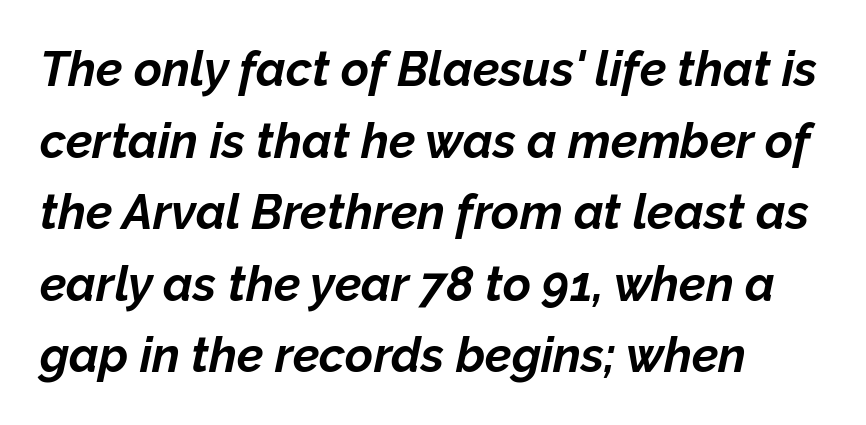
The face used here is proportionally spaced, like ordinary book or web type. Designer's note — italics engaged. The letterforms sit shoulder to shoulder at normal distance. One-word summary of the alignment: left. Caption: bold face, heavy strokes. Bare-footed words on every line.
